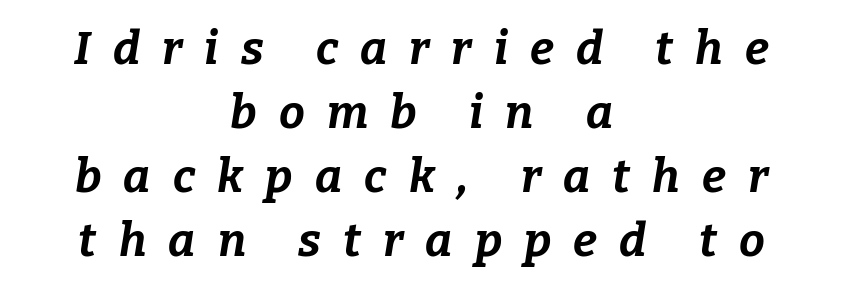
Rule under the text: the space is simply empty. Varying glyph widths throughout — classic text-font behaviour. The horizontal fit of the characters is loose and conspicuously gappy. The setting favours the middle, as headings and verse often do. What weight is shown? A full bold with thick strokes.
